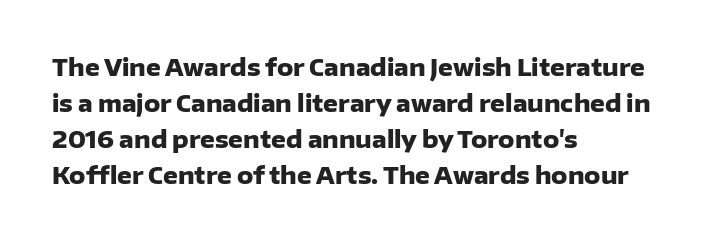
{"italic": "no", "bold": "yes", "underline": "no", "align": "left", "line_spacing": "normal", "line_spacing_ratio": 1.57, "letter_spacing": "normal", "letter_spacing_em": 0.0, "glyph_px": 23}
